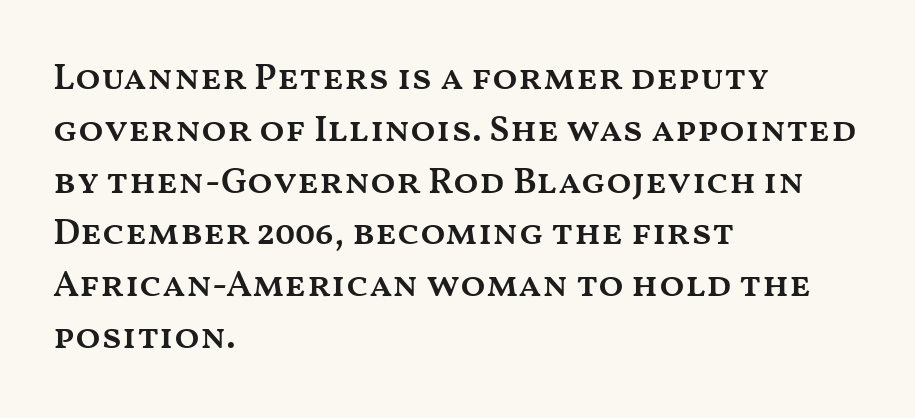
{"italic": "no", "bold": "semi", "weight": "semibold", "width": "wide", "stroke_contrast": "medium", "x_height": "medium", "monospaced": "no", "underline": "no", "align": "left", "line_spacing": "normal", "line_spacing_ratio": 1.4, "letter_spacing": "normal", "letter_spacing_em": 0.0, "glyph_px": 37}
